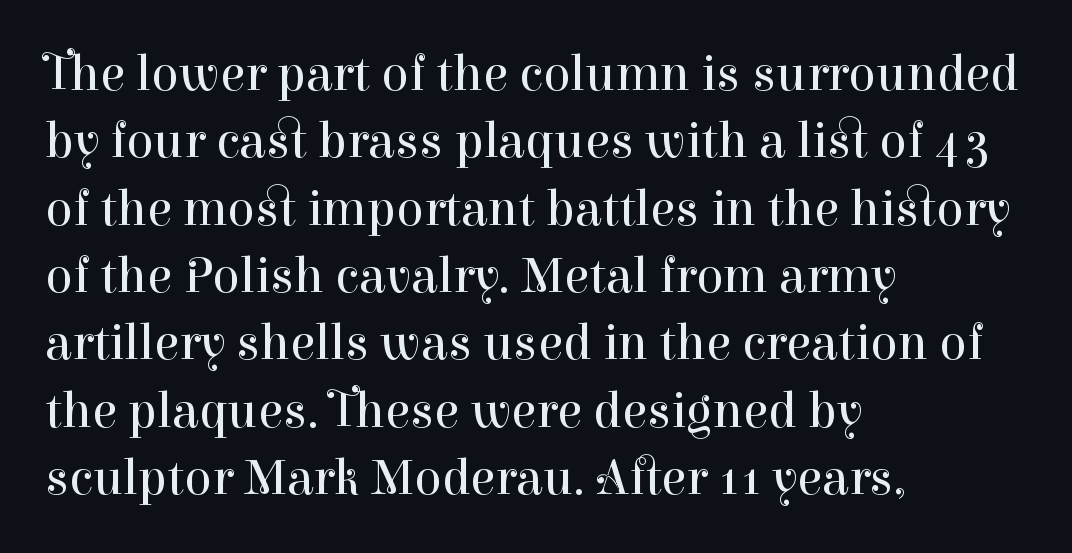
{"serif": "yes", "italic": "no", "bold": "no", "weight": "regular", "width": "normal", "stroke_contrast": "high", "x_height": "medium", "monospaced": "no", "underline": "no", "align": "left", "line_spacing": "normal", "line_spacing_ratio": 1.32, "letter_spacing": "normal", "letter_spacing_em": 0.0, "glyph_px": 51}
